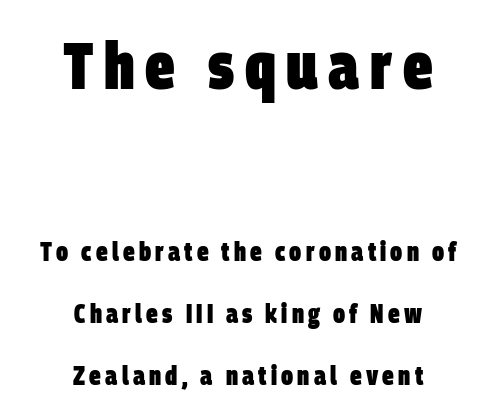
{"serif": "no", "bold": "yes", "weight": "heavy", "width": "condensed", "stroke_contrast": "low", "x_height": "large", "monospaced": "no", "underline": "no", "align": "center", "line_spacing": "loose", "line_spacing_ratio": 2.38, "larger_block": "first", "size_ratio": 2.54, "glyph_px": 66}
